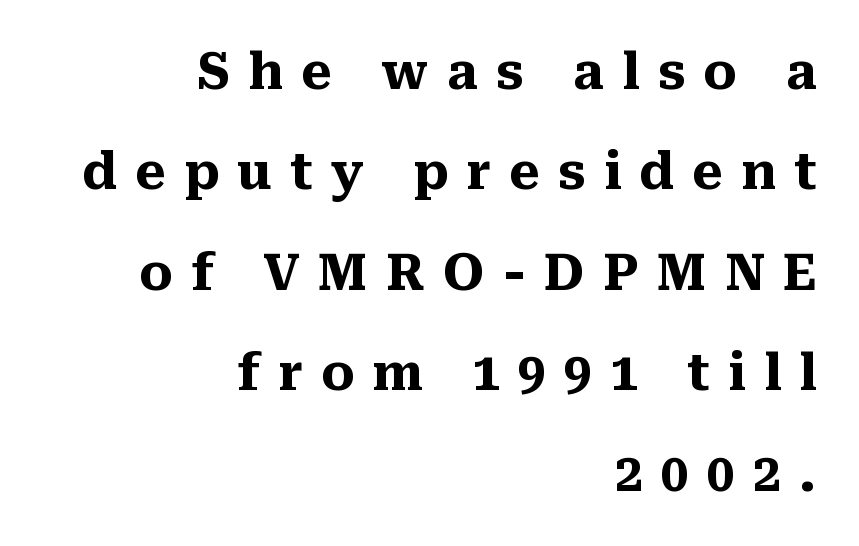
The image shows 50 px heavy serif type, upright; set right-aligned, loose line spacing (2.01x), unusually wide letter spacing (+0.36 em), not underlined; medium stroke contrast and a medium x-height.
